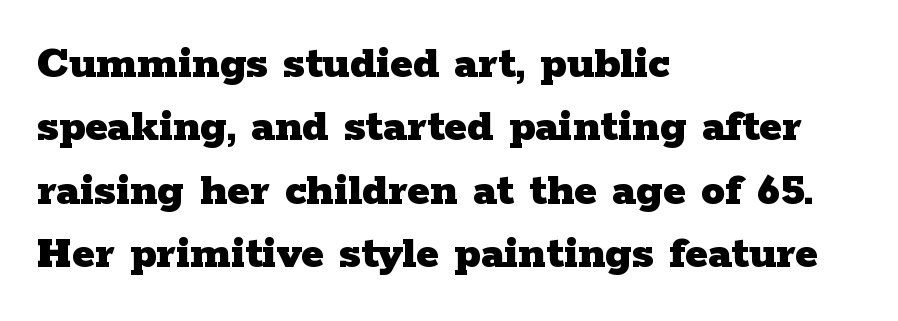
The image shows 48 px heavy, wide serif type, upright; set left-aligned, normal line spacing (1.32x), normal letter spacing, not underlined; low stroke contrast and a medium x-height.
